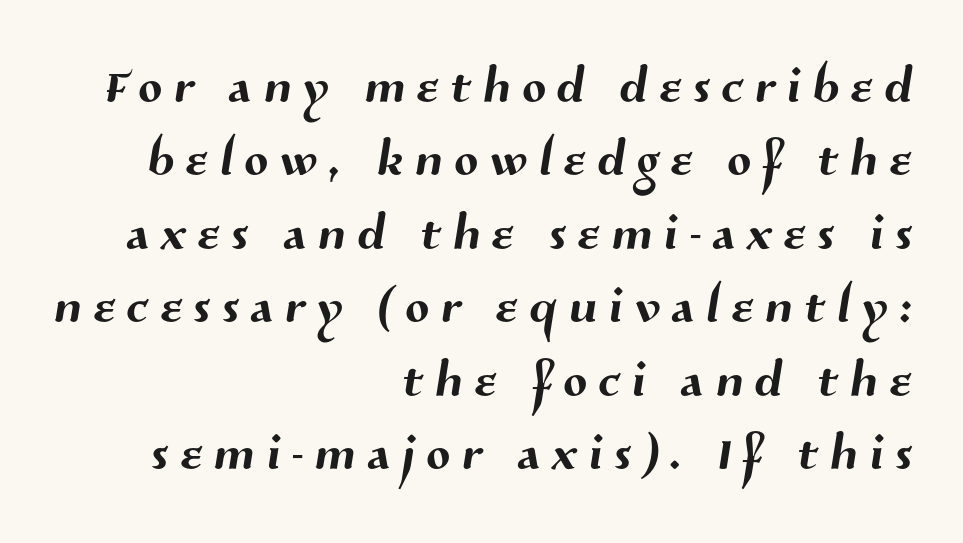
The image shows 70 px sans-serif type; set right-aligned, tight line spacing (1.05x), not underlined; medium stroke contrast and a medium x-height.
